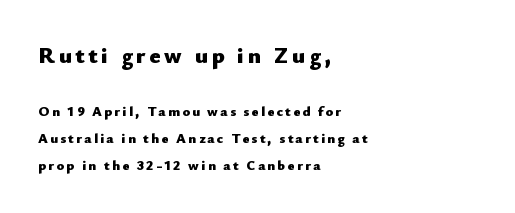
{"italic": "no", "bold": "yes", "underline": "no", "align": "left", "line_spacing": "loose", "line_spacing_ratio": 1.93, "larger_block": "first", "size_ratio": 1.64, "glyph_px": 23}
